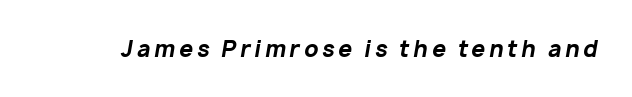
This rendering features lettering with no underline. An italicized treatment has been applied to the whole sample. The typesetting leans heavy: a genuine bold.
